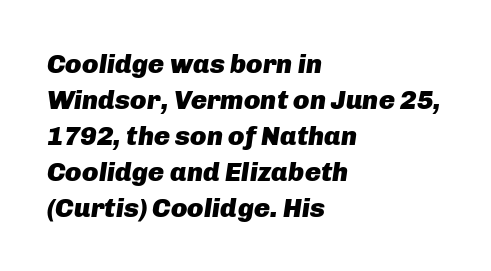
{"italic": "yes", "lean": "right", "slant_degrees": 8, "bold": "yes", "underline": "no", "align": "left", "line_spacing": "normal", "line_spacing_ratio": 1.33, "letter_spacing": "normal", "letter_spacing_em": 0.0, "glyph_px": 27}
